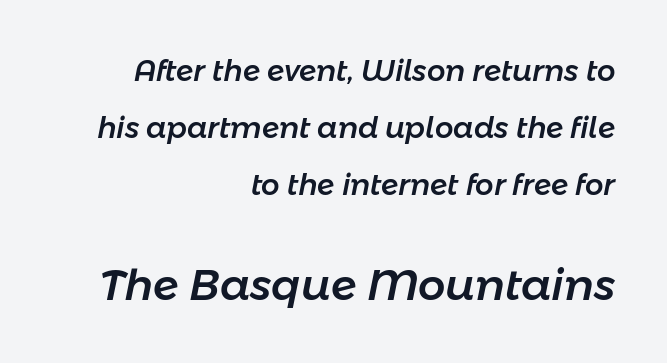
Q: Is the text italic (slanted)? A: Yes, it leans right by about 11 degrees.
Q: Is the text underlined? A: No.
Q: How is the paragraph aligned? A: Right-aligned.
Q: Is the spacing between letters normal or unusually wide? A: Normal.
Q: Is the spacing between lines tight, normal or loose? A: Loose.
Q: Which block of text is set in a larger size, the first (top) or the second (bottom)? A: The second (bottom) one.
Q: Width (condensed, normal, or wide)? A: Normal.
Q: Stroke contrast? A: Low.
Q: x-height? A: Medium.
Q: Monospaced? A: No.
